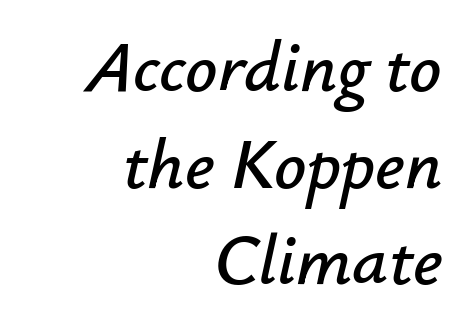
{"italic": "yes", "lean": "right", "slant_degrees": 12, "width": "normal", "stroke_contrast": "low", "x_height": "small", "monospaced": "no", "underline": "no", "align": "right", "line_spacing": "normal", "line_spacing_ratio": 1.36, "letter_spacing": "normal", "letter_spacing_em": 0.0, "glyph_px": 71}
